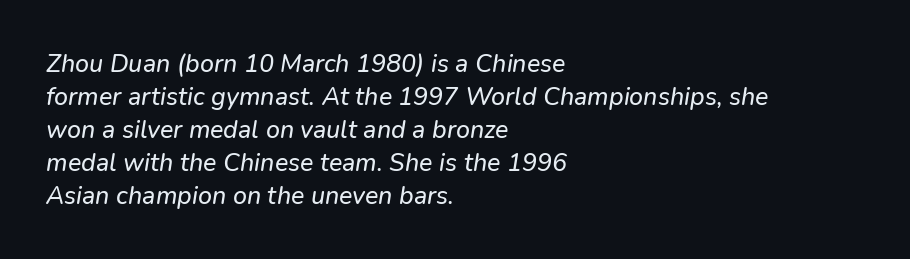
Q: Is the text underlined? A: No.
Q: How is the paragraph aligned? A: Left-aligned.
Q: Is the spacing between letters normal or unusually wide? A: Normal.
Q: Is the spacing between lines tight, normal or loose? A: Normal.
